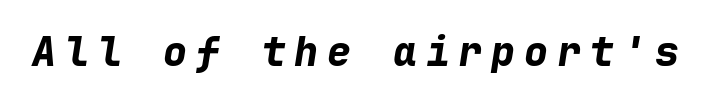
Q: Is the text bold? A: Yes.
Q: Is the text italic (slanted)? A: Yes, it leans right by about 9 degrees.
Q: Is the text underlined? A: No.
Q: Is the spacing between letters normal or unusually wide? A: Unusually wide.
Q: Width (condensed, normal, or wide)? A: Normal.
Q: Stroke contrast? A: Low.
Q: x-height? A: Medium.
Q: Monospaced? A: Yes.
